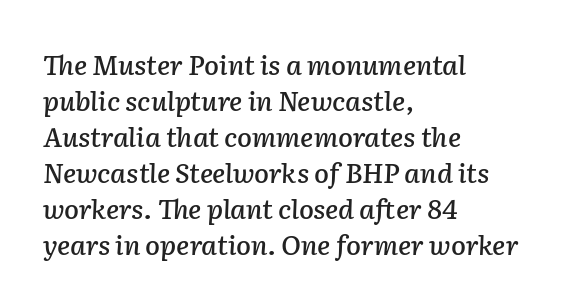
The image shows 27 px text type, italic (leaning right); set left-aligned, normal line spacing (1.33x), normal letter spacing, not underlined.
